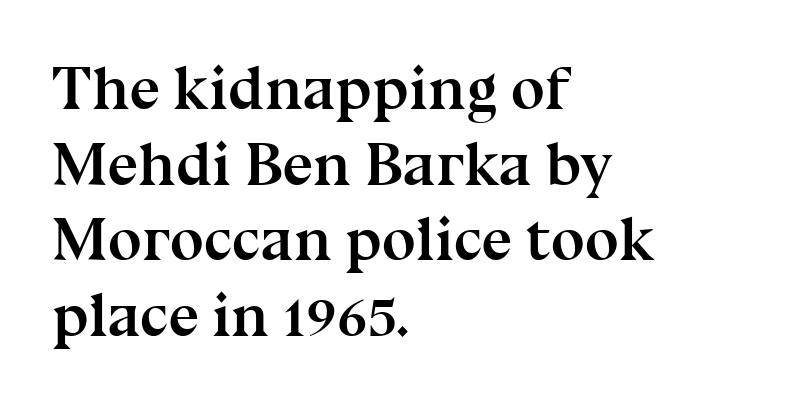
Every letter is thick-stroked: bold, no question. These lines keep a tight, regular rhythm from letter to letter. Does the type have serifs? Yes, each stem ends in a small foot. Character widths vary here, with narrow letters taking less room than wide ones.
